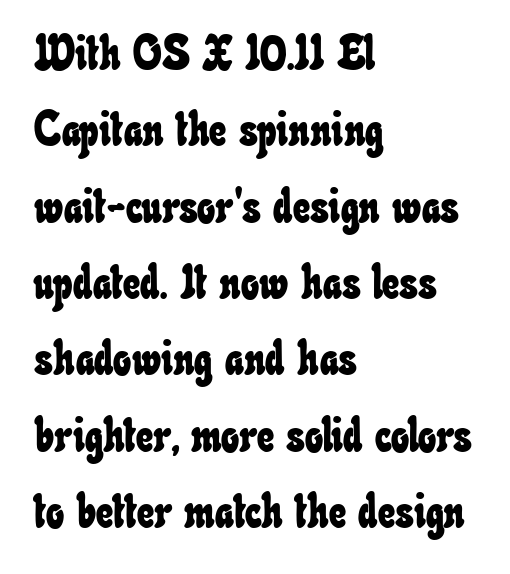
The image shows 48 px condensed type; set left-aligned, normal line spacing (1.59x), normal letter spacing, not underlined; low stroke contrast and a small x-height.
